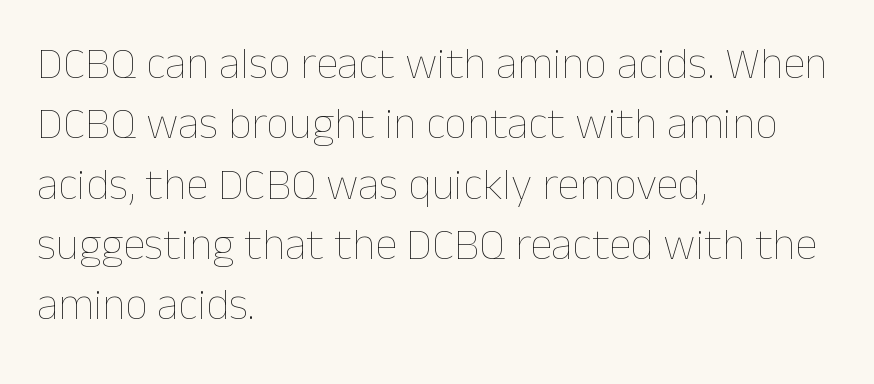
Q: Is the text bold? A: No.
Q: Is the text italic (slanted)? A: No, it is upright.
Q: Is the text underlined? A: No.
Q: How is the paragraph aligned? A: Left-aligned.
Q: Is the spacing between letters normal or unusually wide? A: Normal.
Q: Is the spacing between lines tight, normal or loose? A: Normal.
Q: Width (condensed, normal, or wide)? A: Normal.
Q: Stroke contrast? A: Low.
Q: x-height? A: Medium.
Q: Monospaced? A: No.
